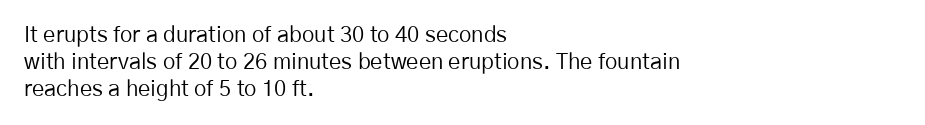
{"italic": "no", "bold": "no", "underline": "no", "align": "left", "line_spacing_ratio": 1.22, "letter_spacing": "normal", "letter_spacing_em": 0.0, "glyph_px": 22}
